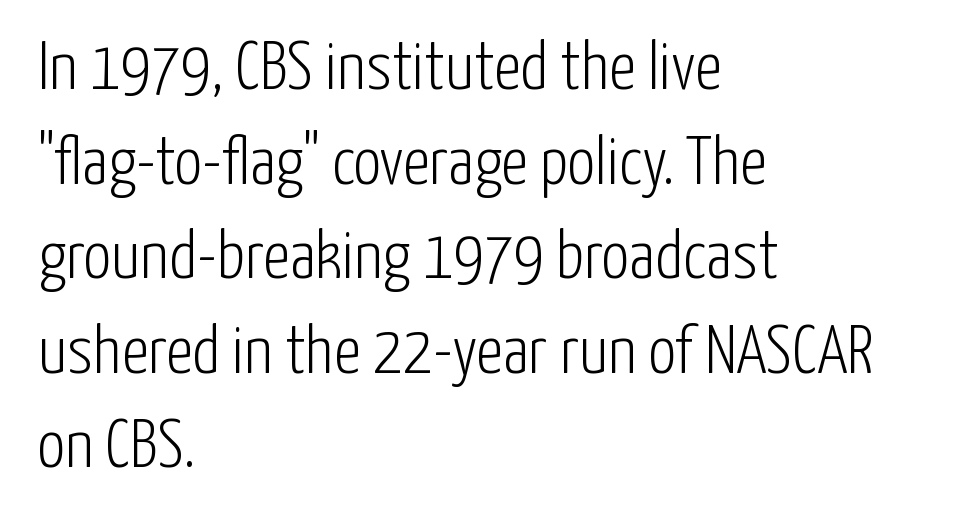
The image shows 69 px light, condensed sans-serif type, upright; set left-aligned, normal line spacing (1.37x), normal letter spacing, not underlined; low stroke contrast and a medium x-height.
